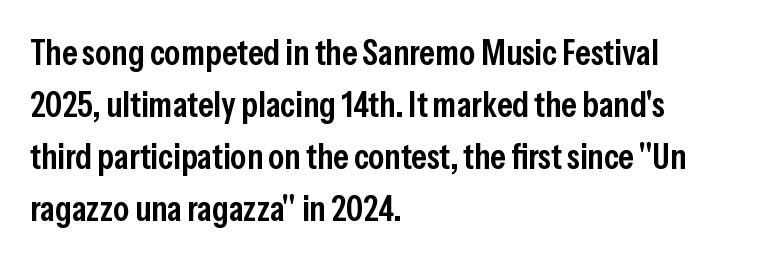
{"serif": "no", "italic": "no", "bold": "semi", "weight": "semibold", "width": "condensed", "stroke_contrast": "low", "x_height": "medium", "monospaced": "no", "underline": "no", "align": "left", "line_spacing": "normal", "line_spacing_ratio": 1.44, "letter_spacing": "normal", "letter_spacing_em": 0.0, "glyph_px": 36}
